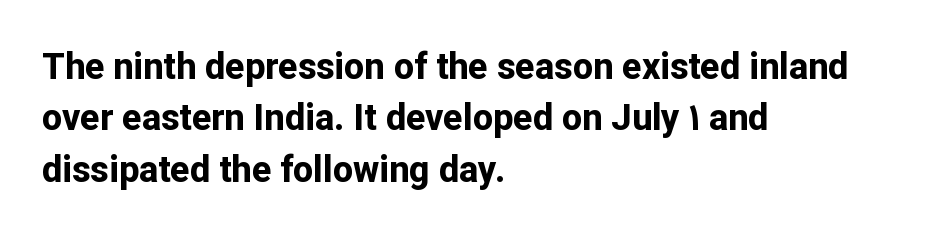
{"serif": "no", "italic": "no", "bold": "yes", "weight": "bold", "width": "normal", "stroke_contrast": "low", "x_height": "medium", "monospaced": "no", "underline": "no", "align": "left", "line_spacing": "normal", "line_spacing_ratio": 1.43, "letter_spacing": "normal", "letter_spacing_em": 0.0, "glyph_px": 36}
